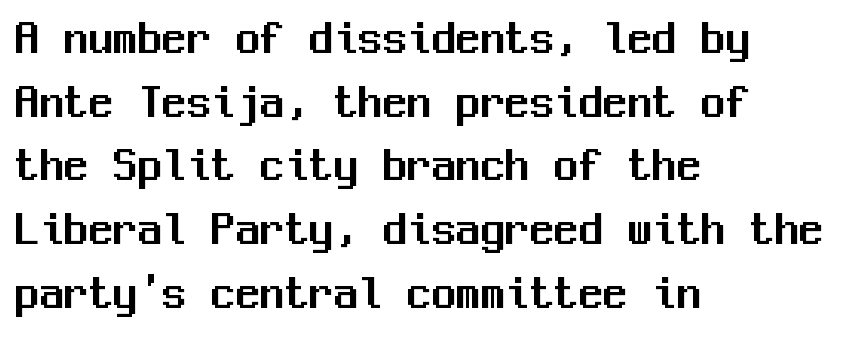
The image shows 49 px sans-serif type, upright, monospaced; set left-aligned, normal line spacing (1.3x), normal letter spacing, not underlined; medium stroke contrast and a medium x-height.
